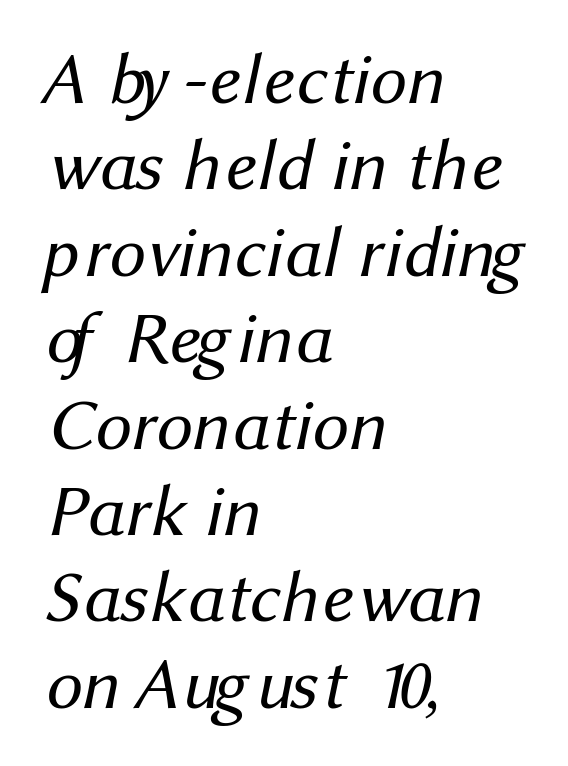
Stem width sits at or under what a default text font uses. Unmarked baselines from the first word to the last. Note the varied advance widths — an 'i' is clearly narrower than an 'm'. The characters display no serif detailing; their extremities are plain. The text block is weighted toward the left margin, trailing off unevenly rightward.
